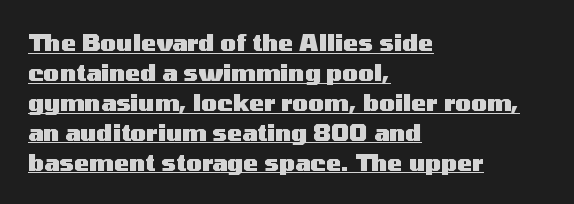
Q: Is the text bold? A: Yes.
Q: Is the text italic (slanted)? A: No, it is upright.
Q: Is the text underlined? A: Yes.
Q: How is the paragraph aligned? A: Left-aligned.
Q: Is the spacing between letters normal or unusually wide? A: Normal.
Q: Is the spacing between lines tight, normal or loose? A: Normal.
